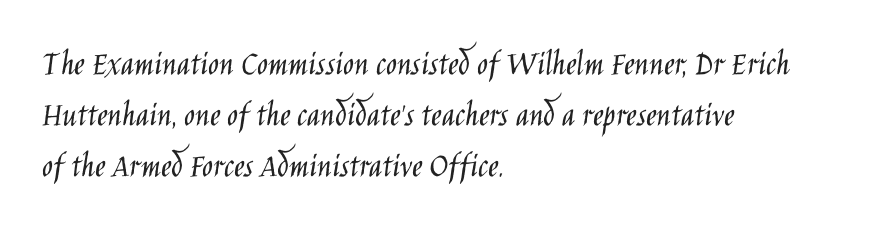
{"serif": "no", "bold": "no", "weight": "light", "width": "condensed", "stroke_contrast": "low", "x_height": "large", "monospaced": "no", "underline": "no", "align": "left", "line_spacing": "normal", "line_spacing_ratio": 1.42, "letter_spacing": "normal", "letter_spacing_em": 0.0, "glyph_px": 36}
